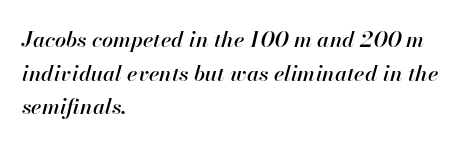
{"italic": "yes", "lean": "right", "slant_degrees": 13, "underline": "no", "align": "left", "line_spacing": "normal", "line_spacing_ratio": 1.53, "letter_spacing": "normal", "letter_spacing_em": 0.0, "glyph_px": 22}
